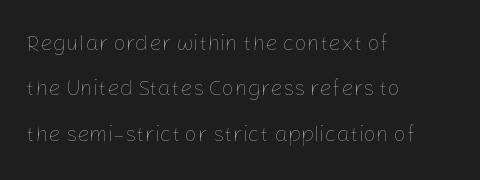
The image shows 22 px text type, upright; set left-aligned, loose line spacing (2.06x), normal letter spacing, not underlined.
